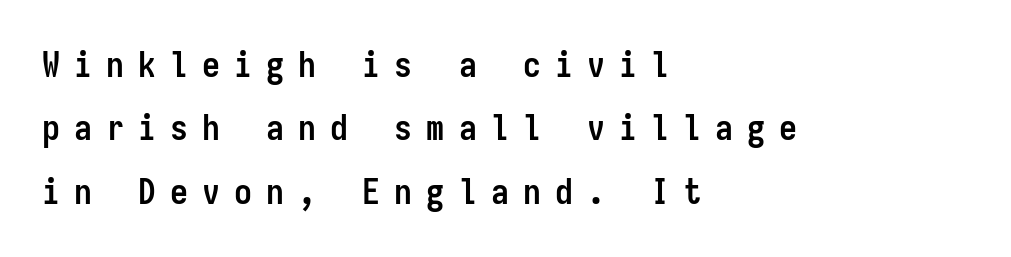
Q: Is the text bold? A: Yes.
Q: Is the text italic (slanted)? A: No, it is upright.
Q: Is the typeface a serif or a sans-serif typeface? A: Sans-serif.
Q: Is the text underlined? A: No.
Q: How is the paragraph aligned? A: Left-aligned.
Q: Is the spacing between letters normal or unusually wide? A: Unusually wide.
Q: Width (condensed, normal, or wide)? A: Condensed.
Q: Stroke contrast? A: Low.
Q: x-height? A: Medium.
Q: Monospaced? A: Yes.
